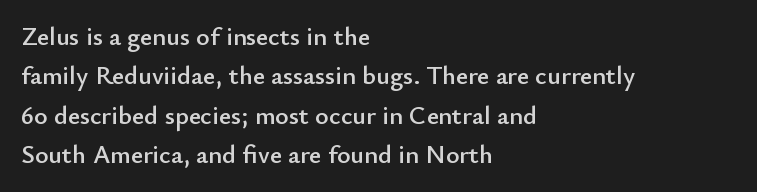
The image shows 26 px text type, upright; set left-aligned, normal line spacing (1.51x), normal letter spacing, not underlined.
